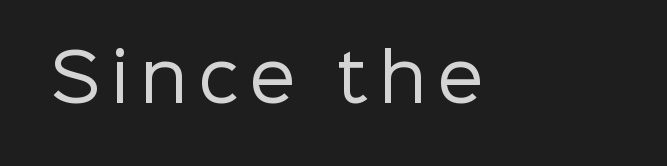
The image shows 65 px regular-weight sans-serif type, upright; set not underlined; low stroke contrast and a medium x-height.
